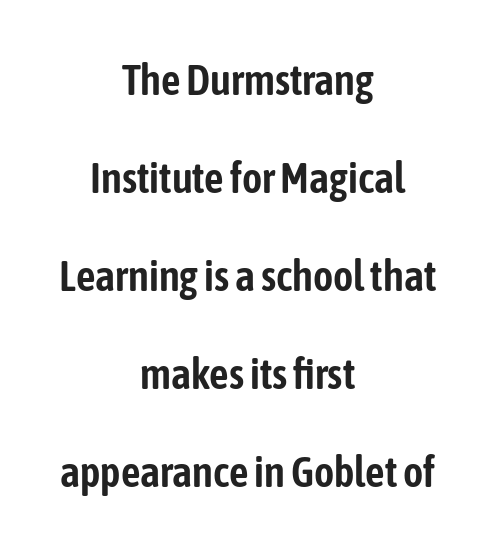
{"serif": "no", "italic": "no", "width": "condensed", "stroke_contrast": "low", "x_height": "medium", "monospaced": "no", "underline": "no", "align": "center", "line_spacing": "loose", "line_spacing_ratio": 2.28, "letter_spacing": "normal", "letter_spacing_em": 0.0, "glyph_px": 43}
